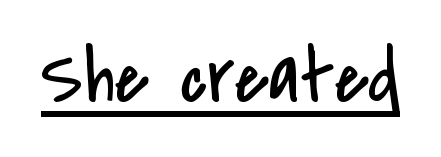
Q: Is the text bold? A: No.
Q: Is the text italic (slanted)? A: No, it is upright.
Q: Is the typeface a serif or a sans-serif typeface? A: Sans-serif.
Q: Is the text underlined? A: Yes.
Q: Is the spacing between letters normal or unusually wide? A: Normal.
Q: Width (condensed, normal, or wide)? A: Condensed.
Q: Stroke contrast? A: Low.
Q: x-height? A: Small.
Q: Monospaced? A: No.
